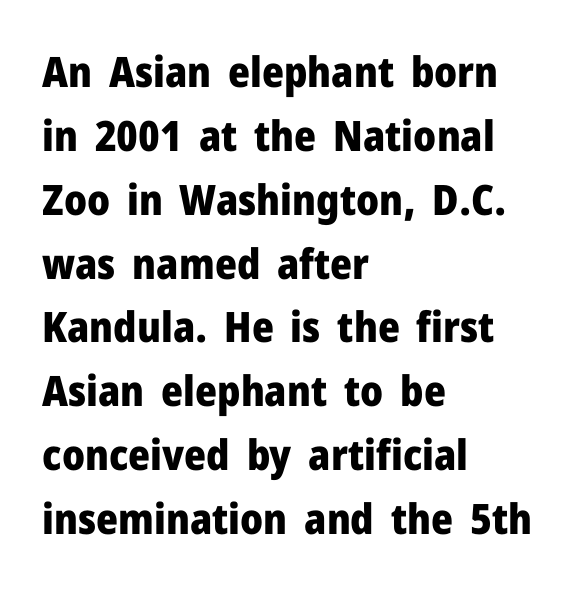
Q: Is the text bold? A: Yes.
Q: Is the text italic (slanted)? A: No, it is upright.
Q: Is the typeface a serif or a sans-serif typeface? A: Sans-serif.
Q: Is the text underlined? A: No.
Q: How is the paragraph aligned? A: Left-aligned.
Q: Is the spacing between letters normal or unusually wide? A: Normal.
Q: Is the spacing between lines tight, normal or loose? A: Normal.
Q: Width (condensed, normal, or wide)? A: Normal.
Q: Stroke contrast? A: Low.
Q: x-height? A: Medium.
Q: Monospaced? A: No.
